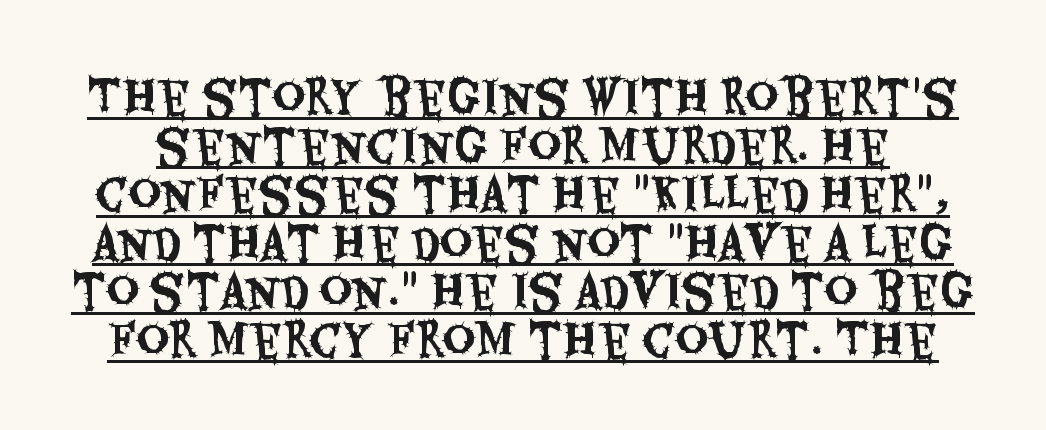
The image shows 45 px condensed sans-serif type, upright; set tight line spacing (1.08x), normal letter spacing, underlined; medium stroke contrast and a large x-height.
